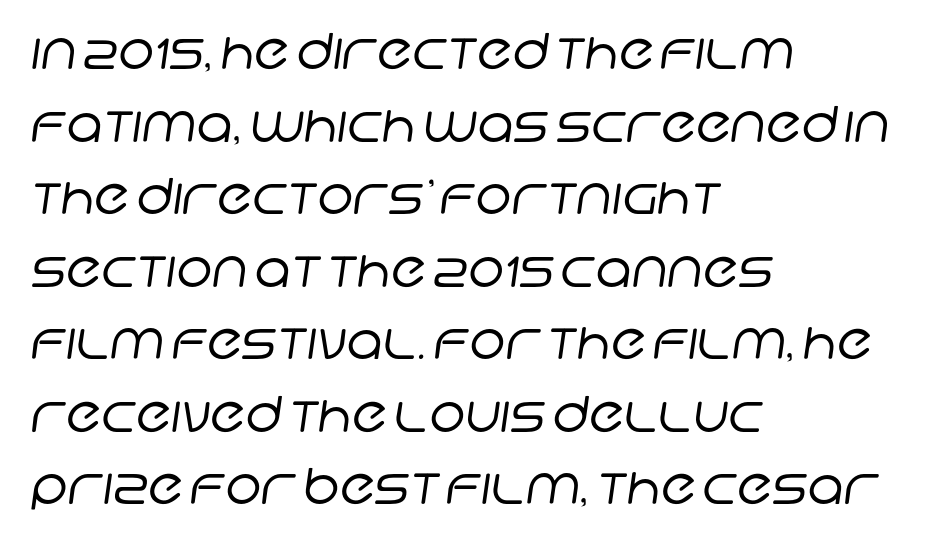
{"serif": "no", "bold": "no", "weight": "regular", "width": "normal", "stroke_contrast": "low", "x_height": "large", "monospaced": "no", "underline": "no", "align": "left", "line_spacing": "normal", "line_spacing_ratio": 1.48, "letter_spacing": "normal", "letter_spacing_em": 0.0, "glyph_px": 49}
